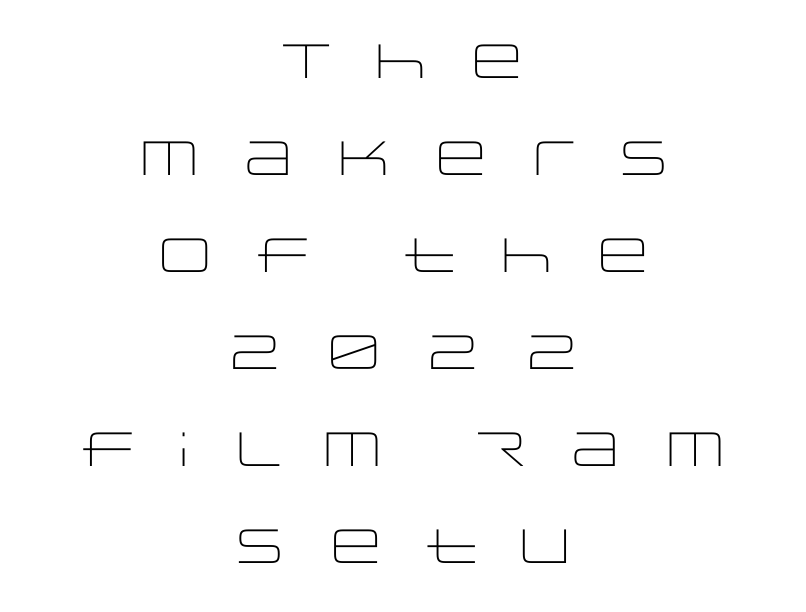
Q: Is the text bold? A: No.
Q: Is the text italic (slanted)? A: No, it is upright.
Q: Is the typeface a serif or a sans-serif typeface? A: Sans-serif.
Q: Is the text underlined? A: No.
Q: How is the paragraph aligned? A: Centered.
Q: Is the spacing between letters normal or unusually wide? A: Unusually wide.
Q: Is the spacing between lines tight, normal or loose? A: Loose.
Q: Width (condensed, normal, or wide)? A: Wide.
Q: Stroke contrast? A: Low.
Q: x-height? A: Large.
Q: Monospaced? A: No.
